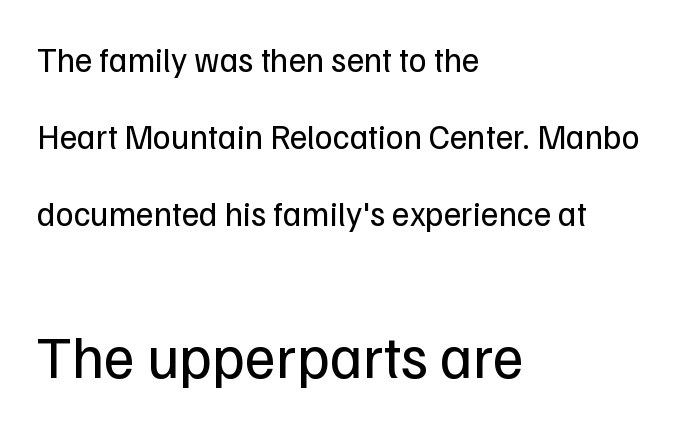
The image shows 60 px regular-weight sans-serif type, upright; set left-aligned, loose line spacing (2.26x), normal letter spacing, not underlined; the second (bottom) block is 1.76x larger; low stroke contrast and a medium x-height.
